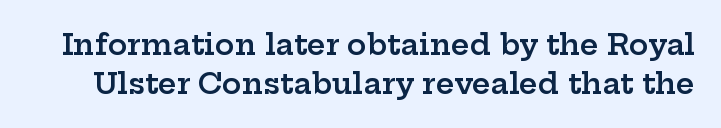
The image shows 29 px semibold, wide serif type, upright; set normal line spacing (1.33x), normal letter spacing, not underlined; low stroke contrast and a medium x-height.
